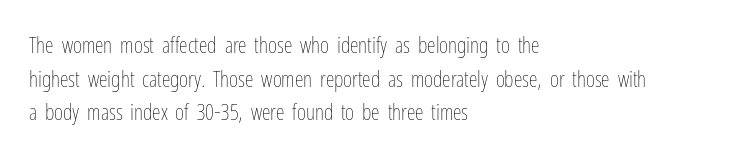
{"italic": "no", "bold": "no", "underline": "no", "align": "left", "line_spacing": "normal", "line_spacing_ratio": 1.53, "letter_spacing": "normal", "letter_spacing_em": 0.0, "glyph_px": 22}
